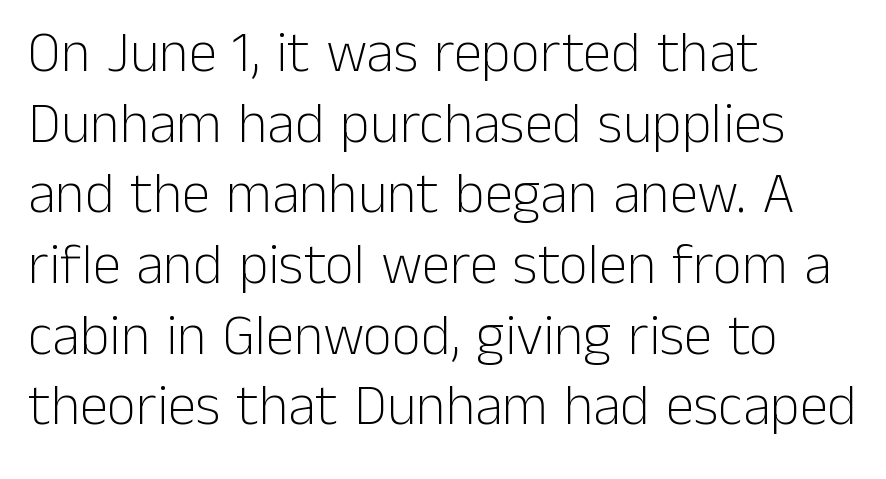
The letters stand upright; this is a roman face. The gap between lines stays unmarked. The letters carry no serifs — their stems end cleanly without finishing strokes. Typeset ragged right — the left edge is the straight one.
